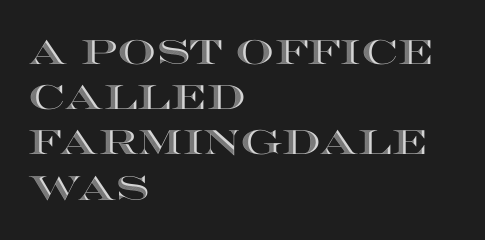
A clean baseline with only descenders dipping below it. Observe the ordinary spacing: letters are neighbours, not strangers. Alignment: flush left. Regarding leading, the lines here are spaced in the standard way.
